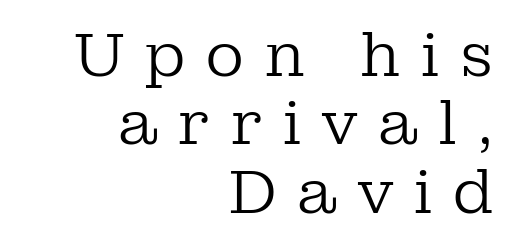
The image shows 60 px regular-weight serif type, upright; set right-aligned, tight line spacing (1.14x), unusually wide letter spacing (+0.32 em), not underlined; low stroke contrast and a medium x-height.
